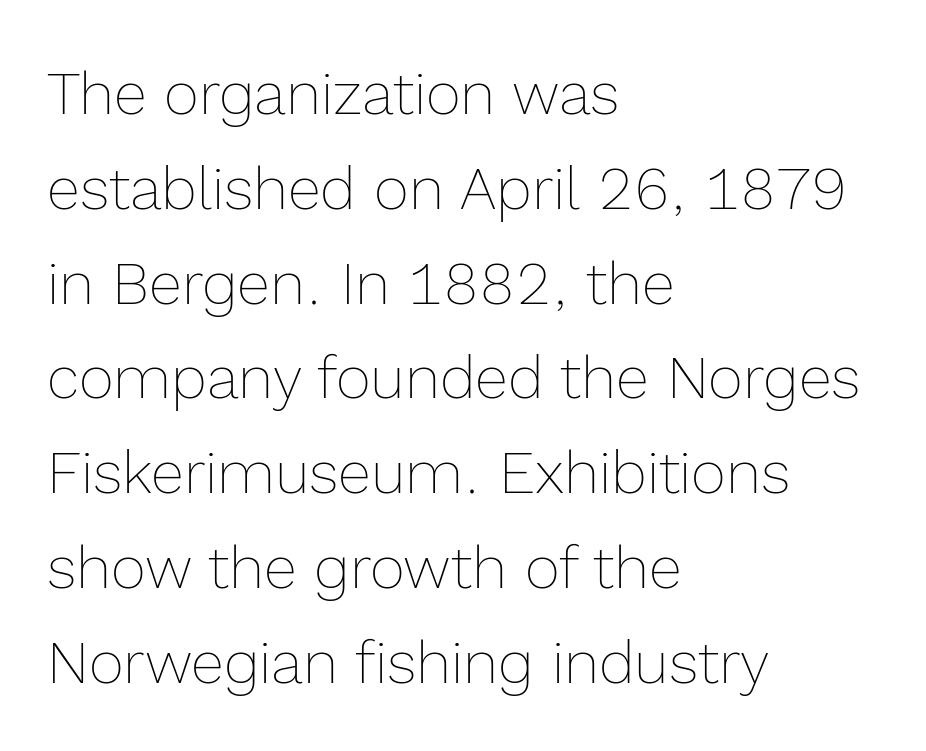
The image shows 60 px thin type, upright; set left-aligned, normal line spacing (1.58x), normal letter spacing, not underlined; a medium x-height.
